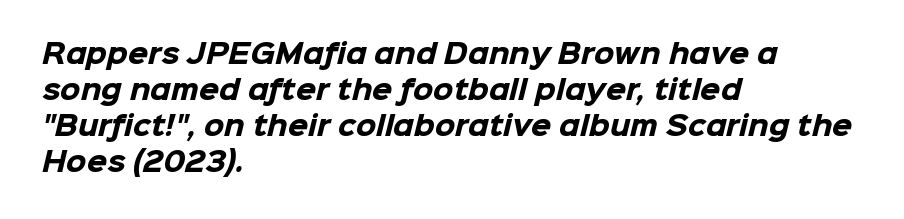
A dark, heavy texture on the line: the type is bold. One glance says typical: line gaps are just what's usual. The space directly below the letters is spotless. Line beginnings align vertically; line endings do not.
